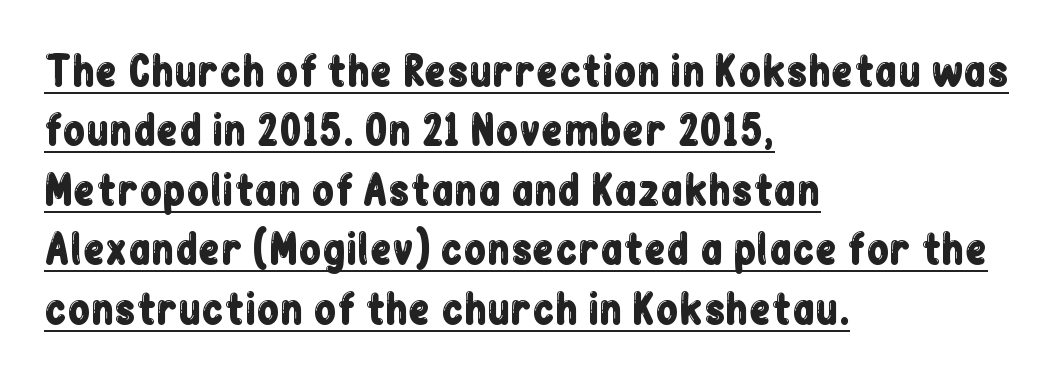
Q: Is the text italic (slanted)? A: No, it is upright.
Q: Is the typeface a serif or a sans-serif typeface? A: Sans-serif.
Q: Is the text underlined? A: Yes.
Q: How is the paragraph aligned? A: Left-aligned.
Q: Is the spacing between letters normal or unusually wide? A: Normal.
Q: Is the spacing between lines tight, normal or loose? A: Normal.
Q: Width (condensed, normal, or wide)? A: Condensed.
Q: Stroke contrast? A: Low.
Q: x-height? A: Medium.
Q: Monospaced? A: No.
